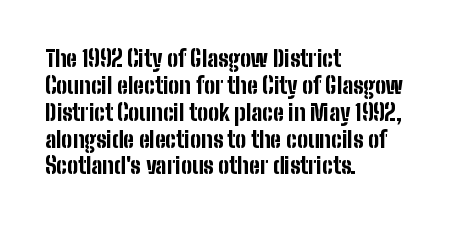
Q: Is the text bold? A: Yes.
Q: Is the text italic (slanted)? A: No, it is upright.
Q: Is the text underlined? A: No.
Q: How is the paragraph aligned? A: Left-aligned.
Q: Is the spacing between letters normal or unusually wide? A: Normal.
